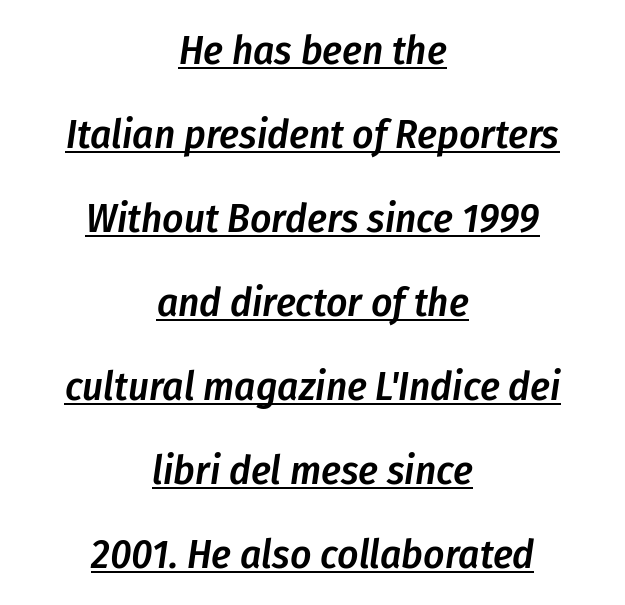
{"italic": "yes", "lean": "right", "slant_degrees": 8, "bold": "semi", "weight": "semibold", "width": "condensed", "stroke_contrast": "low", "x_height": "medium", "monospaced": "no", "underline": "yes", "align": "center", "line_spacing": "loose", "line_spacing_ratio": 2.05, "letter_spacing": "normal", "letter_spacing_em": 0.0, "glyph_px": 41}
